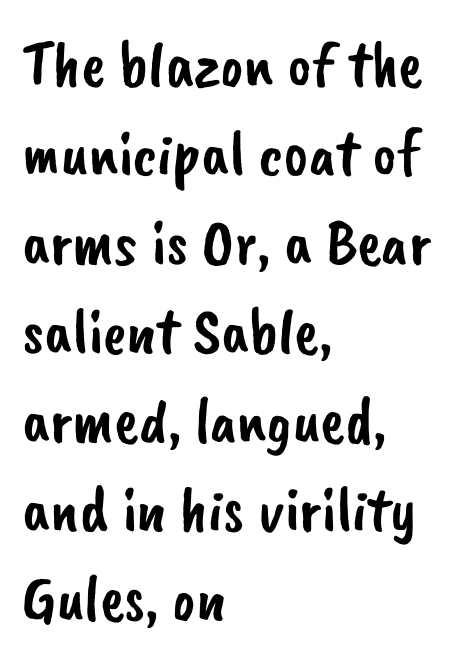
Each line starts at the same left margin while the right side varies. These lines sit exactly where default settings would place them. Short note: letters normally spaced. Here the designer chose a conventional face with non-uniform glyph widths. The zone under the glyphs is completely vacant.
